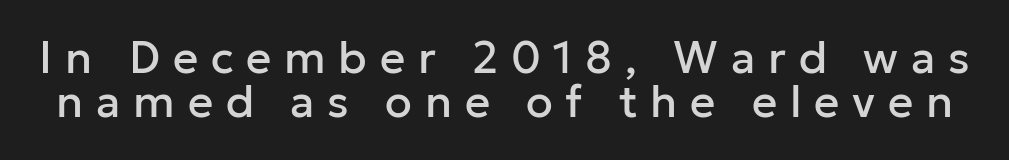
Q: Is the text italic (slanted)? A: No, it is upright.
Q: Is the typeface a serif or a sans-serif typeface? A: Sans-serif.
Q: Is the text underlined? A: No.
Q: Is the spacing between letters normal or unusually wide? A: Unusually wide.
Q: Is the spacing between lines tight, normal or loose? A: Tight.
Q: Width (condensed, normal, or wide)? A: Normal.
Q: Stroke contrast? A: Low.
Q: x-height? A: Medium.
Q: Monospaced? A: No.
